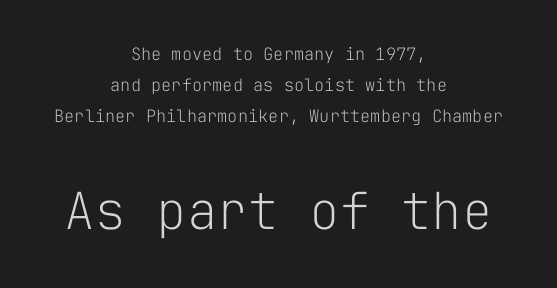
{"serif": "no", "italic": "no", "bold": "no", "weight": "light", "width": "normal", "stroke_contrast": "low", "x_height": "medium", "monospaced": "yes", "underline": "no", "align": "center", "line_spacing_ratio": 1.83, "letter_spacing": "normal", "letter_spacing_em": 0.0, "larger_block": "second", "size_ratio": 3.0, "glyph_px": 51}
